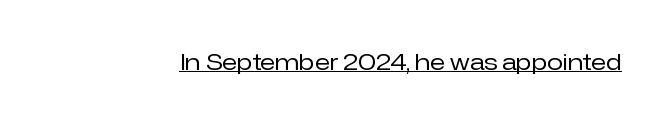
Students, observe the line beneath the letters — that is underlining. You can tell it's not italic because the verticals are truly vertical. Stems here are at most as thick as an everyday book face. Between one letter and the next there's only the usual sliver of space.
